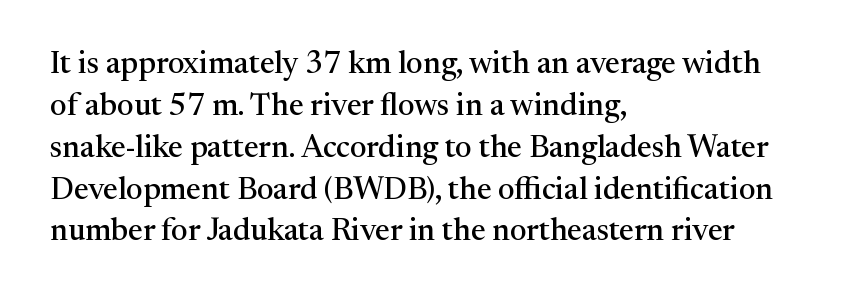
{"serif": "yes", "italic": "no", "width": "normal", "stroke_contrast": "medium", "x_height": "medium", "monospaced": "no", "underline": "no", "align": "left", "line_spacing": "normal", "line_spacing_ratio": 1.35, "letter_spacing": "normal", "letter_spacing_em": 0.0, "glyph_px": 31}
